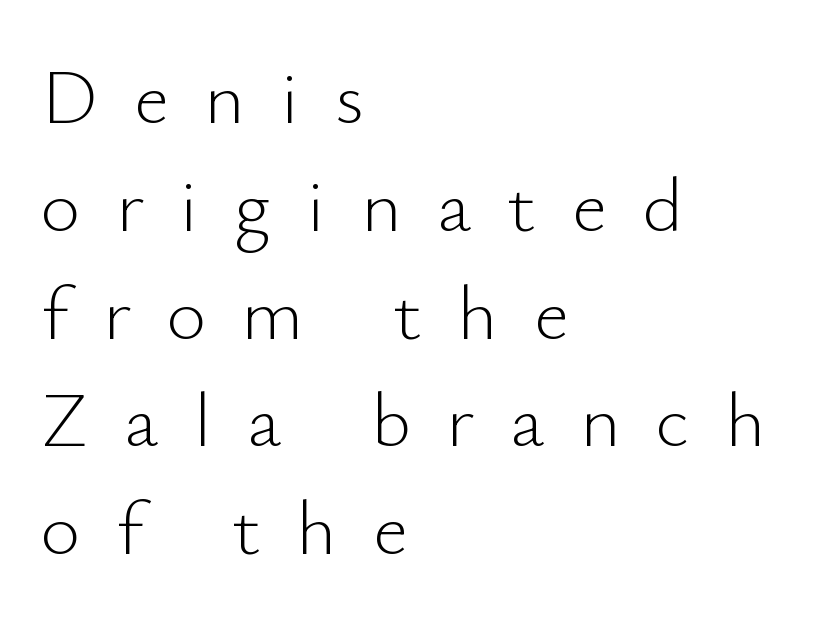
{"serif": "no", "italic": "no", "bold": "no", "weight": "light", "width": "normal", "stroke_contrast": "low", "x_height": "small", "monospaced": "no", "underline": "no", "align": "left", "line_spacing": "normal", "line_spacing_ratio": 1.4, "letter_spacing": "wide", "letter_spacing_em": 0.46, "glyph_px": 77}
